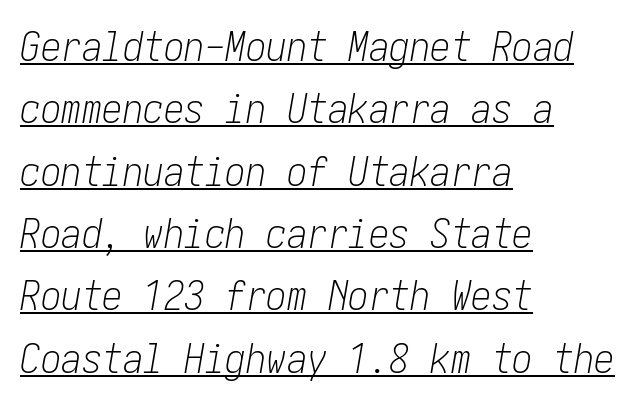
{"italic": "yes", "lean": "right", "slant_degrees": 10, "bold": "no", "weight": "light", "width": "condensed", "stroke_contrast": "low", "x_height": "medium", "underline": "yes", "align": "left", "line_spacing": "normal", "line_spacing_ratio": 1.52, "letter_spacing": "normal", "letter_spacing_em": 0.0, "glyph_px": 41}
